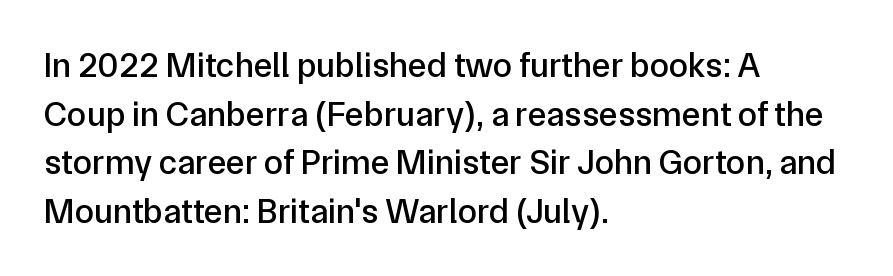
{"serif": "no", "italic": "no", "width": "normal", "stroke_contrast": "low", "x_height": "medium", "monospaced": "no", "underline": "no", "align": "left", "line_spacing": "normal", "line_spacing_ratio": 1.39, "letter_spacing": "normal", "letter_spacing_em": 0.0, "glyph_px": 35}
